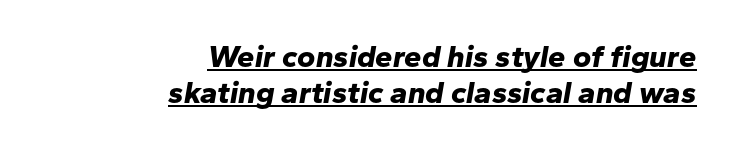
{"italic": "yes", "lean": "right", "slant_degrees": 10, "bold": "yes", "weight": "bold", "width": "normal", "stroke_contrast": "low", "x_height": "medium", "monospaced": "no", "underline": "yes", "align": "right", "line_spacing_ratio": 1.17, "letter_spacing": "normal", "letter_spacing_em": 0.0, "glyph_px": 31}
